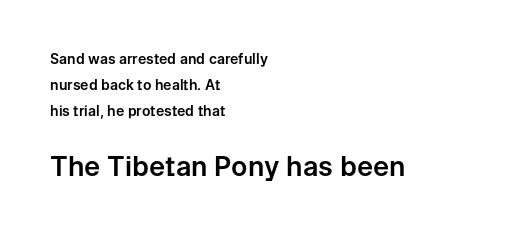
Q: Is the text italic (slanted)? A: No, it is upright.
Q: Is the text underlined? A: No.
Q: How is the paragraph aligned? A: Left-aligned.
Q: Is the spacing between letters normal or unusually wide? A: Normal.
Q: Which block of text is set in a larger size, the first (top) or the second (bottom)? A: The second (bottom) one.
